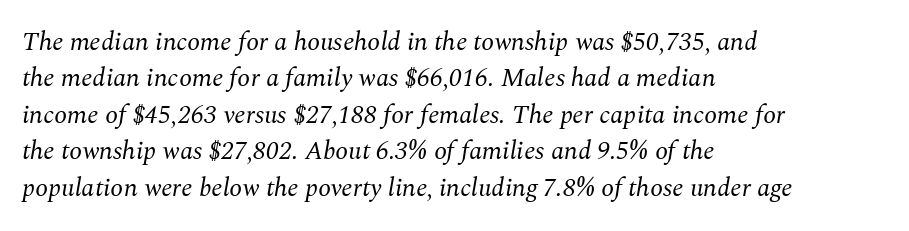
The image shows 26 px text type, italic (leaning right); set left-aligned, normal line spacing (1.4x), normal letter spacing, not underlined.
